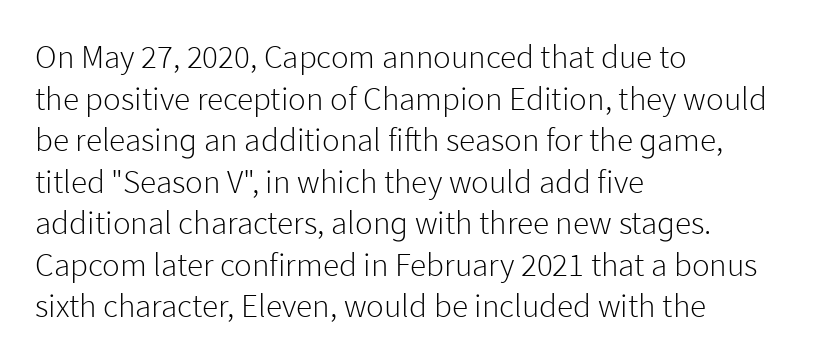
Looks like regular typesetting: each glyph gets only the width it needs. Caption: multi-line text, flush left, ragged right. Nope, no serifs anywhere on these letters. Students, note that the glyphs here touch the page at normal intervals. The string is rendered with underlining switched off.
